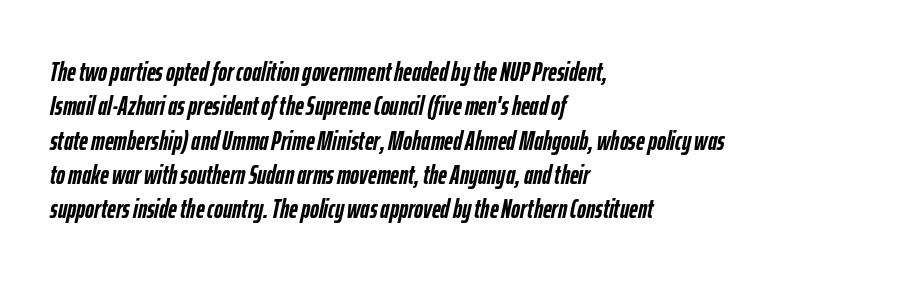
{"italic": "yes", "lean": "right", "slant_degrees": 12, "bold": "yes", "underline": "no", "align": "left", "line_spacing": "normal", "line_spacing_ratio": 1.27, "letter_spacing": "normal", "letter_spacing_em": 0.0, "glyph_px": 27}
